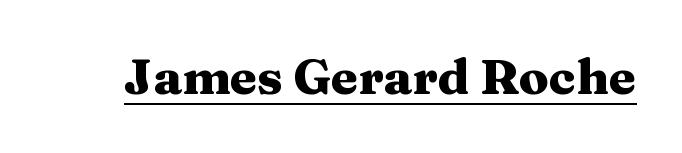
{"serif": "yes", "italic": "no", "bold": "yes", "weight": "heavy", "width": "wide", "stroke_contrast": "medium", "x_height": "medium", "monospaced": "no", "underline": "yes", "letter_spacing": "normal", "letter_spacing_em": 0.0, "glyph_px": 49}
